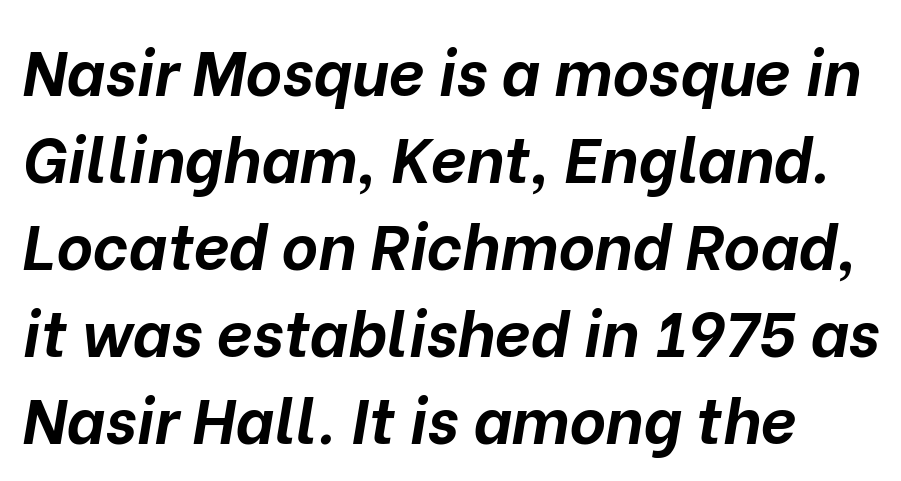
{"italic": "yes", "lean": "right", "slant_degrees": 10, "bold": "yes", "weight": "bold", "width": "normal", "stroke_contrast": "low", "x_height": "medium", "monospaced": "no", "underline": "no", "align": "left", "line_spacing": "normal", "line_spacing_ratio": 1.38, "letter_spacing": "normal", "letter_spacing_em": 0.0, "glyph_px": 63}
